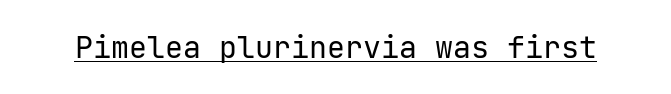
The image shows 30 px regular-weight sans-serif type, upright; set normal letter spacing, underlined; low stroke contrast and a medium x-height.
